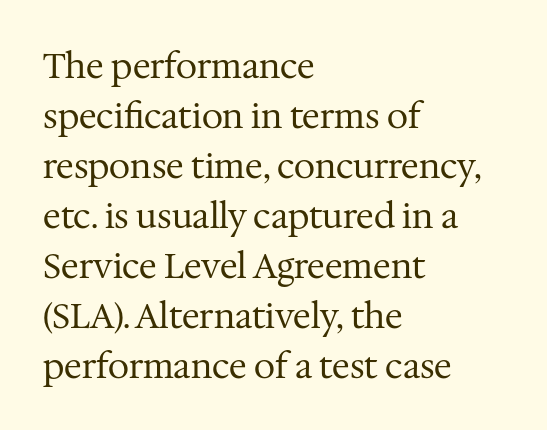
The image shows 34 px regular-weight serif type, upright; set left-aligned, normal line spacing (1.47x), normal letter spacing, not underlined; medium stroke contrast and a medium x-height.
